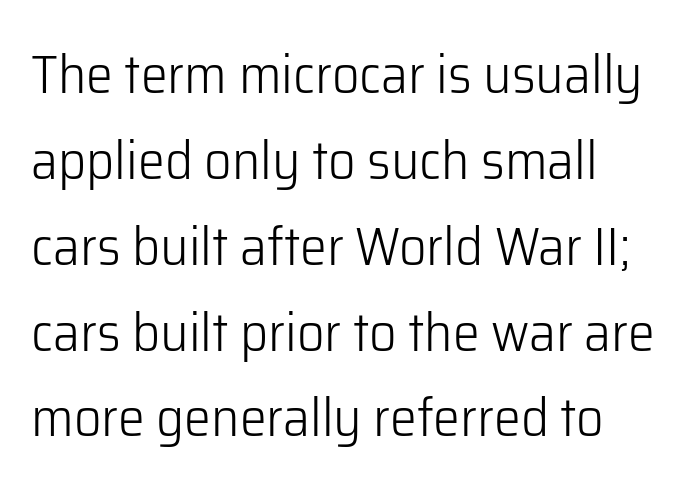
Q: Is the text bold? A: No.
Q: Is the text italic (slanted)? A: No, it is upright.
Q: Is the typeface a serif or a sans-serif typeface? A: Sans-serif.
Q: Is the text underlined? A: No.
Q: How is the paragraph aligned? A: Left-aligned.
Q: Is the spacing between letters normal or unusually wide? A: Normal.
Q: Is the spacing between lines tight, normal or loose? A: Normal.
Q: Width (condensed, normal, or wide)? A: Normal.
Q: Stroke contrast? A: Low.
Q: x-height? A: Medium.
Q: Monospaced? A: No.
